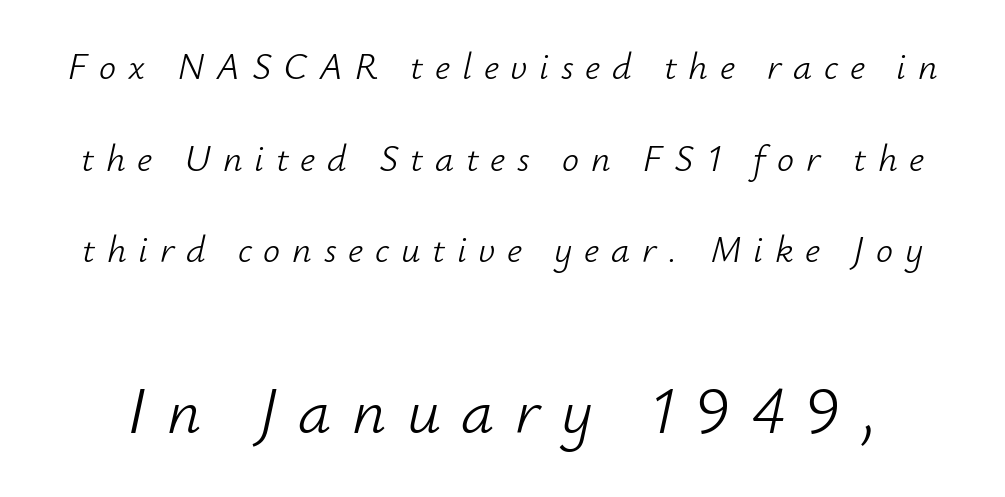
Q: Is the text bold? A: No.
Q: Is the text italic (slanted)? A: Yes, it leans right by about 12 degrees.
Q: Is the text underlined? A: No.
Q: Is the spacing between letters normal or unusually wide? A: Unusually wide.
Q: Is the spacing between lines tight, normal or loose? A: Loose.
Q: Which block of text is set in a larger size, the first (top) or the second (bottom)? A: The second (bottom) one.
Q: Width (condensed, normal, or wide)? A: Normal.
Q: Stroke contrast? A: Low.
Q: x-height? A: Small.
Q: Monospaced? A: No.
